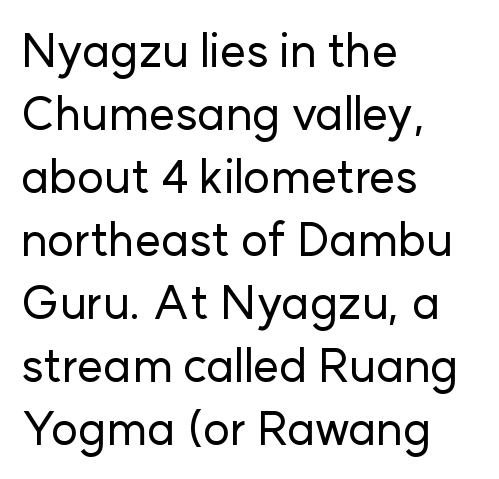
The image shows 46 px sans-serif type, upright; set left-aligned, normal line spacing (1.37x), normal letter spacing, not underlined; low stroke contrast and a medium x-height.
